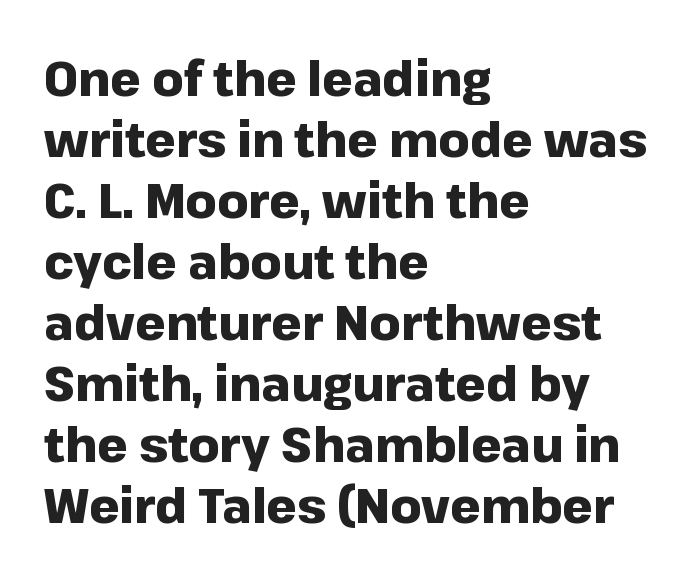
Horizontal alignment here is leftward, the default for most running prose. Observe the ordinary spacing: letters are neighbours, not strangers. The specimen omits any rule beneath the text block's lines. I'd describe the lettering as bold — thick and assertive. Each new line begins a customary step beneath the previous one. Regarding serifs, this sample does without them.
